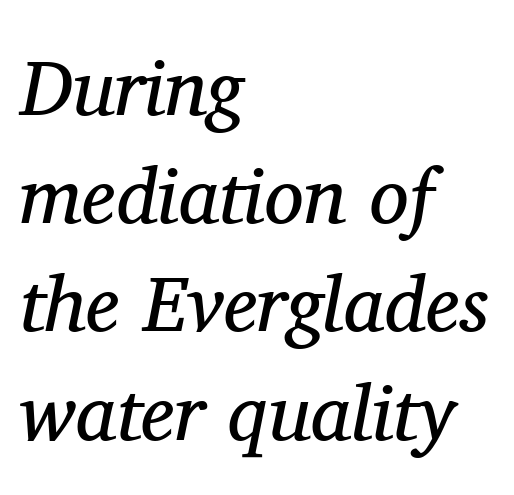
The image shows 79 px regular-weight serif type, italic (leaning right); set left-aligned, normal line spacing (1.37x), normal letter spacing, not underlined; medium stroke contrast and a medium x-height.
